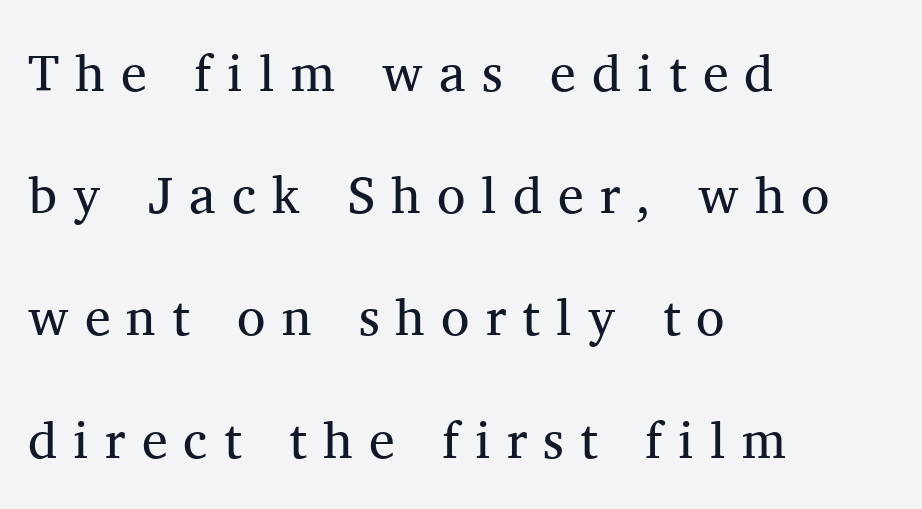
The image shows 52 px regular-weight serif type, upright; set left-aligned, loose line spacing (2.35x), unusually wide letter spacing (+0.31 em), not underlined; medium stroke contrast and a medium x-height.
